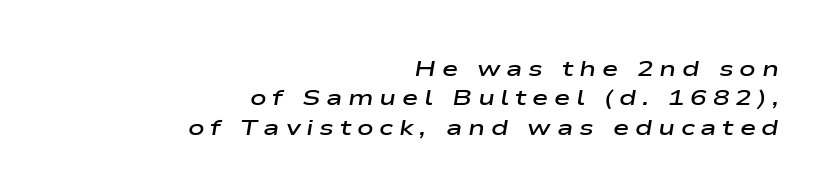
The horizontal fit of the characters is loose and conspicuously gappy. How heavy is the stroke? Medium-heavy — a semibold, shy of bold. A normal amount of white space separates one row of letters from the next. Has an underline been added? It has not. One-word summary of the alignment: right.
